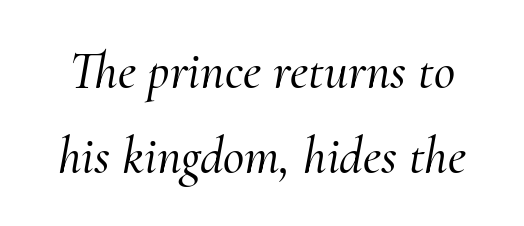
{"serif": "yes", "italic": "yes", "lean": "right", "slant_degrees": 10, "width": "normal", "stroke_contrast": "medium", "x_height": "small", "monospaced": "no", "underline": "no", "line_spacing": "normal", "line_spacing_ratio": 1.64, "letter_spacing": "normal", "letter_spacing_em": 0.0, "glyph_px": 52}
